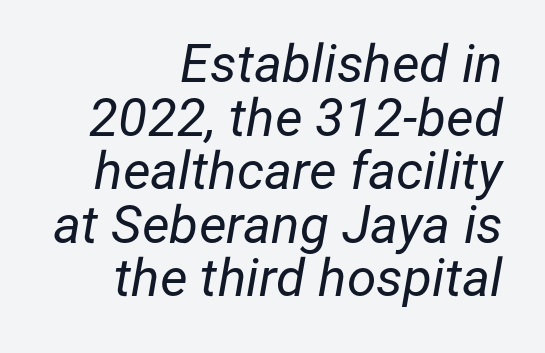
One-word summary of the alignment: right. Tightly led — the rows are bunched. Here the designer chose a conventional face with non-uniform glyph widths. Just letters on the line, the space beneath them empty. Quick note: italic.
